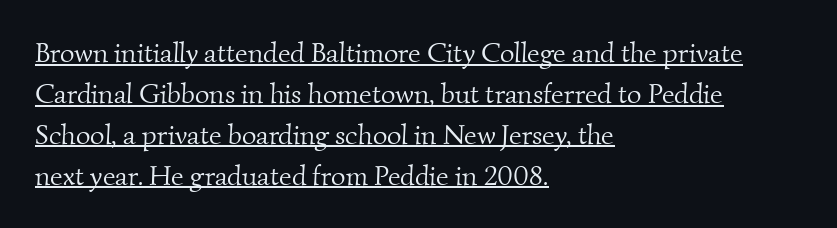
The image shows 28 px light serif type; set left-aligned, normal line spacing (1.46x), normal letter spacing, underlined; medium stroke contrast and a small x-height.
